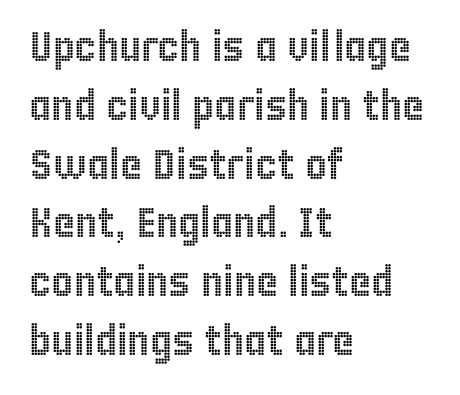
The image shows 42 px condensed type, upright; set left-aligned, normal line spacing (1.4x), normal letter spacing, not underlined; a large x-height.
